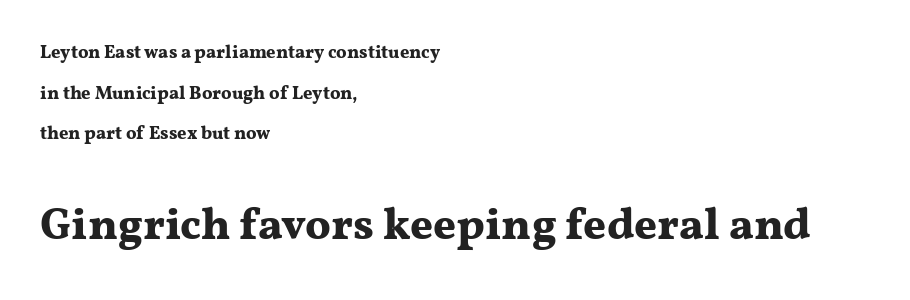
Does extra space separate the letters? No, they use regular spacing. To sum up the face: it has serifs. Do the letters lean? They stand straight. Small over large — that's the arrangement of the two blocks here. This block would shrink considerably if given ordinary leading; it's expanded now. Varying glyph widths throughout — classic text-font behaviour.
